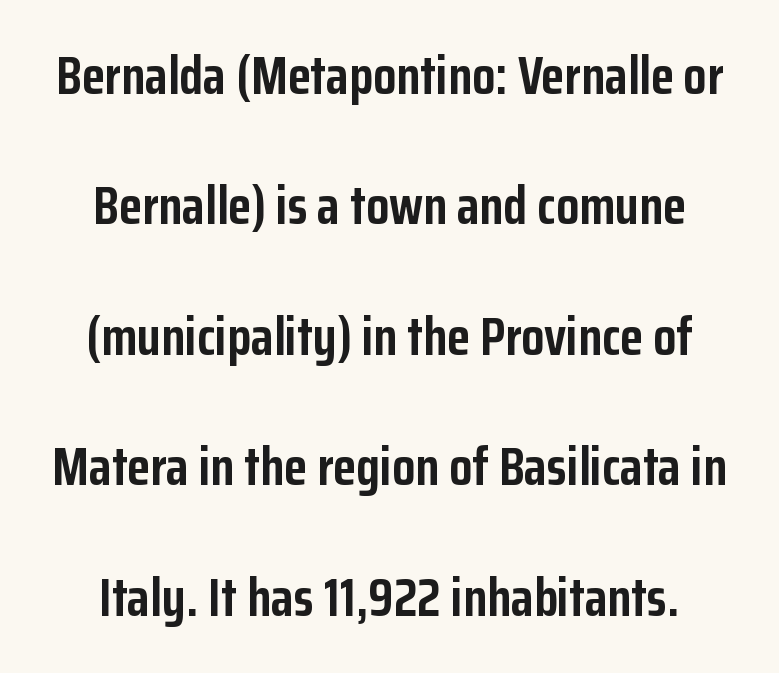
The image shows 53 px semibold, condensed sans-serif type, upright; set centered, loose line spacing (2.46x), normal letter spacing, not underlined; low stroke contrast and a medium x-height.
